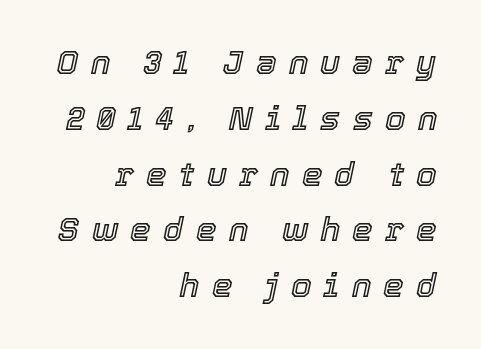
Q: Is the text italic (slanted)? A: Yes, it leans right by about 12 degrees.
Q: Is the text underlined? A: No.
Q: How is the paragraph aligned? A: Right-aligned.
Q: Is the spacing between letters normal or unusually wide? A: Unusually wide.
Q: Is the spacing between lines tight, normal or loose? A: Normal.
Q: Width (condensed, normal, or wide)? A: Normal.
Q: x-height? A: Medium.
Q: Monospaced? A: No.
